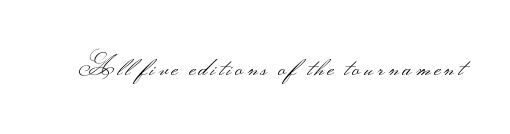
The image shows 25 px text type; set not underlined.
